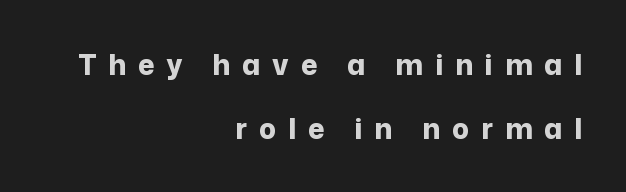
{"serif": "no", "italic": "no", "bold": "yes", "weight": "bold", "width": "normal", "stroke_contrast": "low", "x_height": "medium", "monospaced": "no", "underline": "no", "align": "right", "line_spacing": "loose", "line_spacing_ratio": 2.28, "letter_spacing": "wide", "letter_spacing_em": 0.43, "glyph_px": 28}
